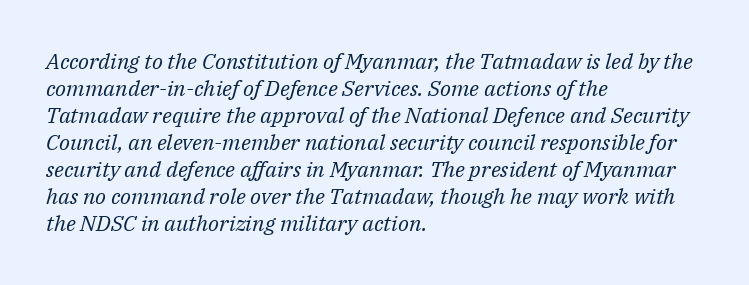
Observe the lean: these are italic letterforms. The string is rendered with underlining switched off. The weight tops out at a normal text grade. This sample is left-justified, so line endings fall wherever the words run out. There is no visible air inserted between adjacent glyphs.
